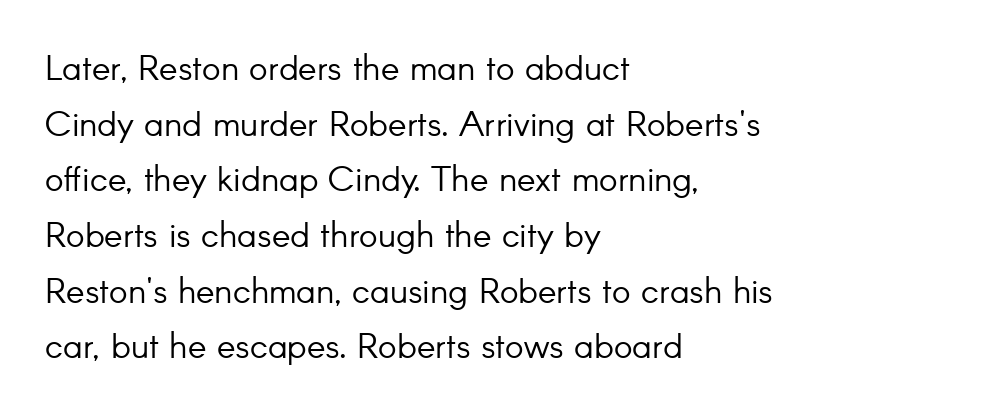
The specimen omits any rule beneath the text block's lines. The letters carry no serifs — their stems end cleanly without finishing strokes. The lettering holds an erect, upright posture throughout. Honestly, the letter spacing is just normal — you wouldn't notice it. The compositor pushed each line to the left boundary.
